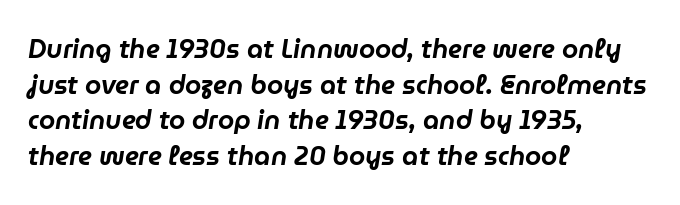
The image shows 26 px text type, italic (leaning right); set left-aligned, normal line spacing (1.37x), normal letter spacing, not underlined.
